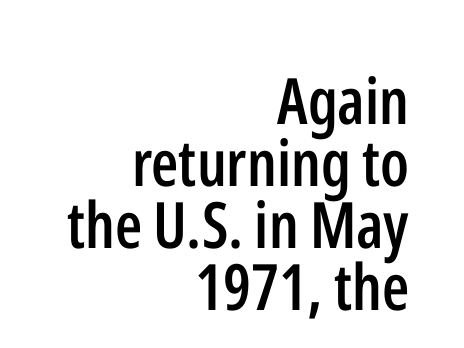
The image shows 64 px semibold, condensed sans-serif type, upright; set right-aligned, tight line spacing (0.97x), normal letter spacing, not underlined; low stroke contrast and a medium x-height.
